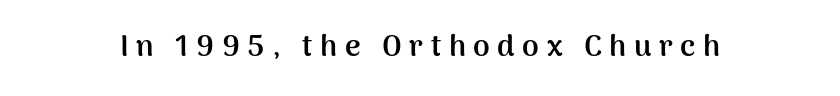
In terms of weight, the rendering is a true, heavy bold. Do the characters align in a grid? No, the font is proportional. The font's upright variant was chosen for this text. Grotesque or geometric, the face here clearly has no serifs. The area under the type is left untouched.
